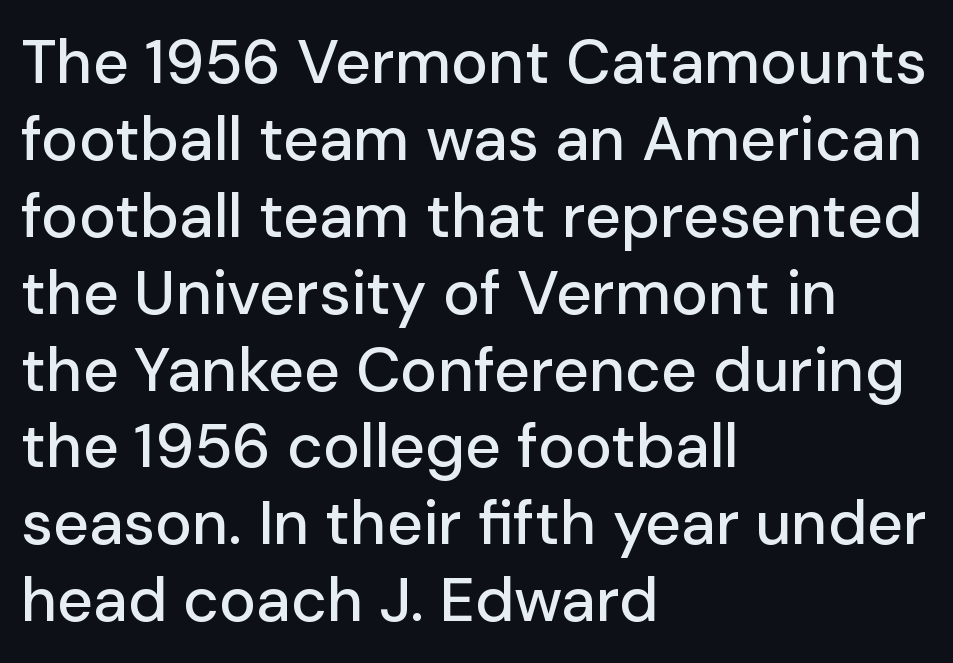
{"serif": "no", "italic": "no", "width": "normal", "stroke_contrast": "low", "x_height": "medium", "monospaced": "no", "underline": "no", "align": "left", "line_spacing_ratio": 1.24, "letter_spacing": "normal", "letter_spacing_em": 0.0, "glyph_px": 62}
